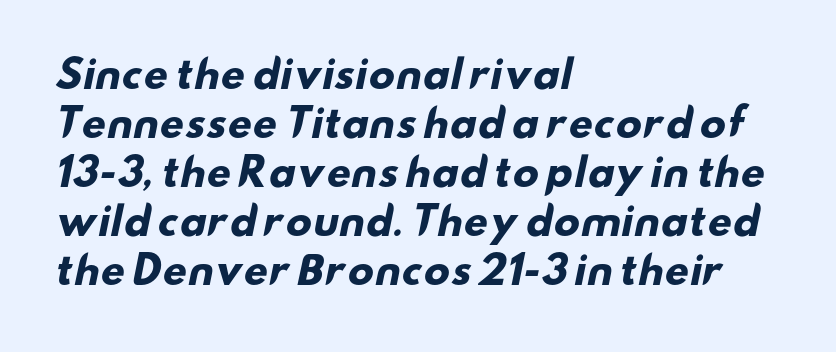
The image shows 38 px heavy, wide sans-serif type; set left-aligned, normal line spacing (1.29x), normal letter spacing, not underlined; low stroke contrast and a small x-height.
